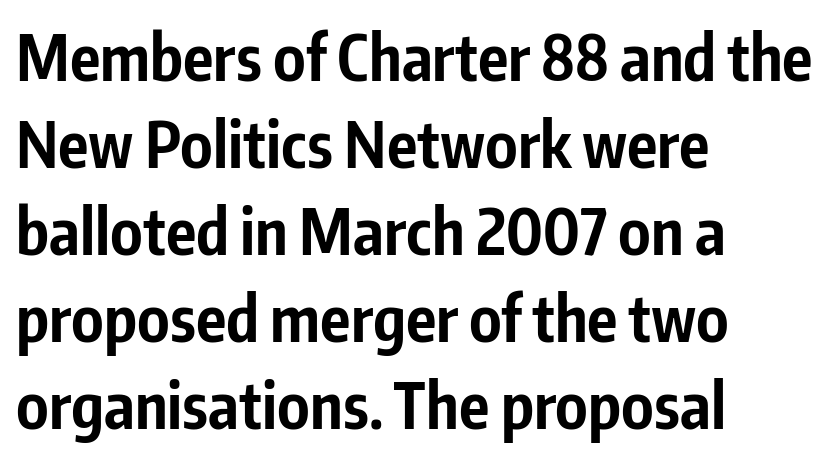
{"serif": "no", "italic": "no", "bold": "yes", "weight": "bold", "width": "condensed", "stroke_contrast": "low", "x_height": "medium", "monospaced": "no", "underline": "no", "align": "left", "line_spacing": "normal", "line_spacing_ratio": 1.38, "letter_spacing": "normal", "letter_spacing_em": 0.0, "glyph_px": 63}
